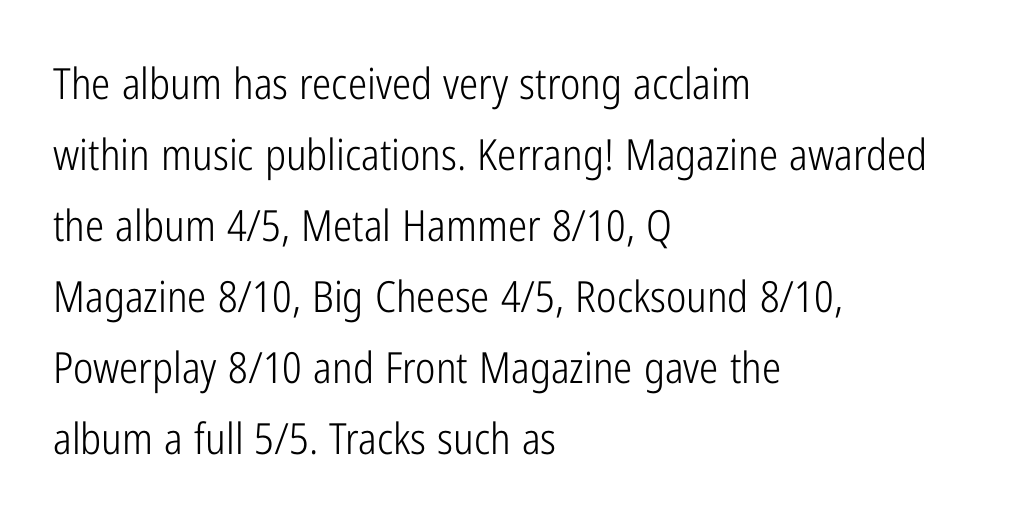
The image shows 43 px light, condensed sans-serif type, upright; set left-aligned, normal line spacing (1.65x), normal letter spacing, not underlined; low stroke contrast and a medium x-height.
